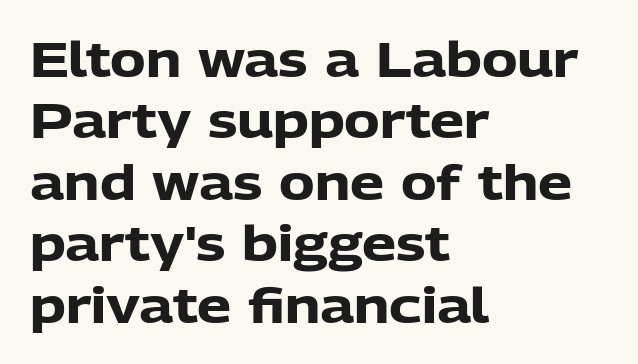
{"serif": "no", "italic": "no", "bold": "yes", "weight": "heavy", "width": "normal", "stroke_contrast": "low", "x_height": "medium", "monospaced": "no", "underline": "no", "align": "left", "line_spacing": "normal", "line_spacing_ratio": 1.28, "letter_spacing": "normal", "letter_spacing_em": 0.0, "glyph_px": 48}
